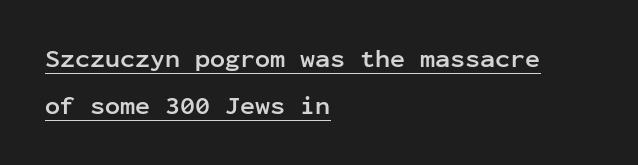
The image shows 25 px bold type, upright; set left-aligned, loose line spacing (1.9x), normal letter spacing, underlined.
